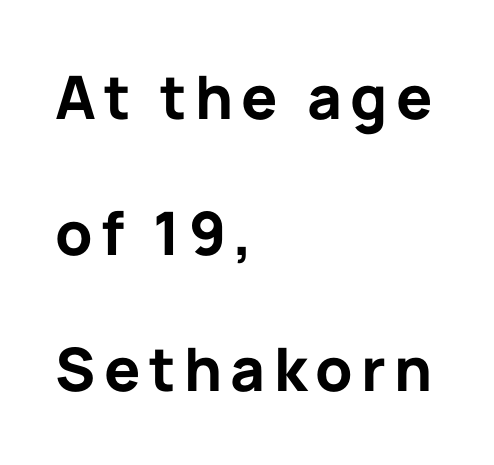
{"serif": "no", "italic": "no", "bold": "yes", "weight": "bold", "width": "normal", "stroke_contrast": "low", "x_height": "medium", "monospaced": "no", "underline": "no", "align": "left", "line_spacing": "loose", "line_spacing_ratio": 2.27, "glyph_px": 60}
